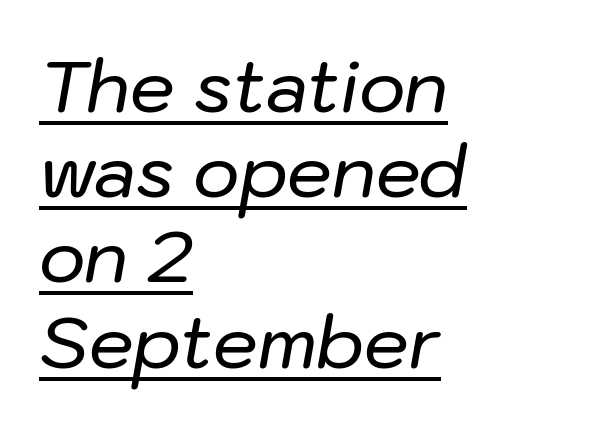
The typesetter has applied underlining to the passage shown. It's the slanting kind of type. Here the glyphs are tracked normally, forming tight word shapes. These lines are set flush left with a ragged right edge. Spacing verdict: proportional, widths tailored to each character.
